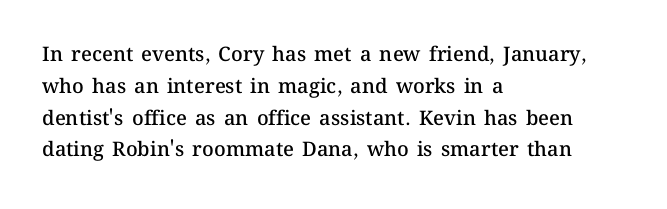
In terms of letterspacing, this is plain default setting. Words float on clear page, feet unadorned. A fair bit of extra ink — the face is semibold, not bold. One-word summary of the alignment: left. A typesetter would call this leading conventional body-copy spacing.
